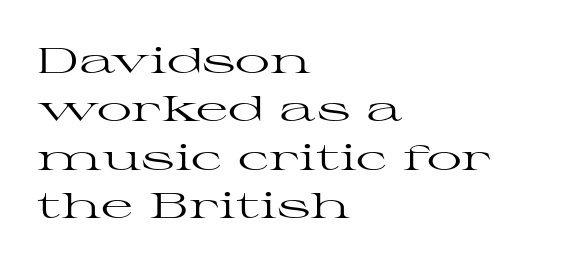
Note the varied advance widths — an 'i' is clearly narrower than an 'm'. Is the stroke heavy? The answer is a plain regular-or-lighter. The strip under each line holds only bare page. Does extra space separate the letters? No, they use regular spacing. The paragraph has a hard left edge and a soft right edge. Regular leading.
